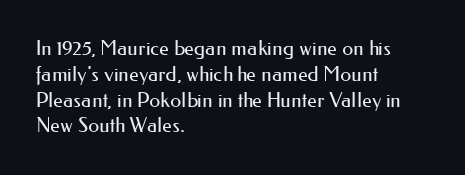
{"italic": "no", "bold": "no", "underline": "no", "align": "left", "line_spacing": "normal", "line_spacing_ratio": 1.29, "letter_spacing": "normal", "letter_spacing_em": 0.0, "glyph_px": 20}
